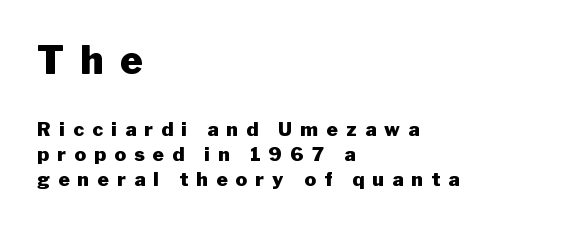
A typesetter would call this proportional, since set widths differ per character. A typesetter would label this face a sans. Clear beneath every line of the passage. Every stem runs plumb, perpendicular to the baseline.
